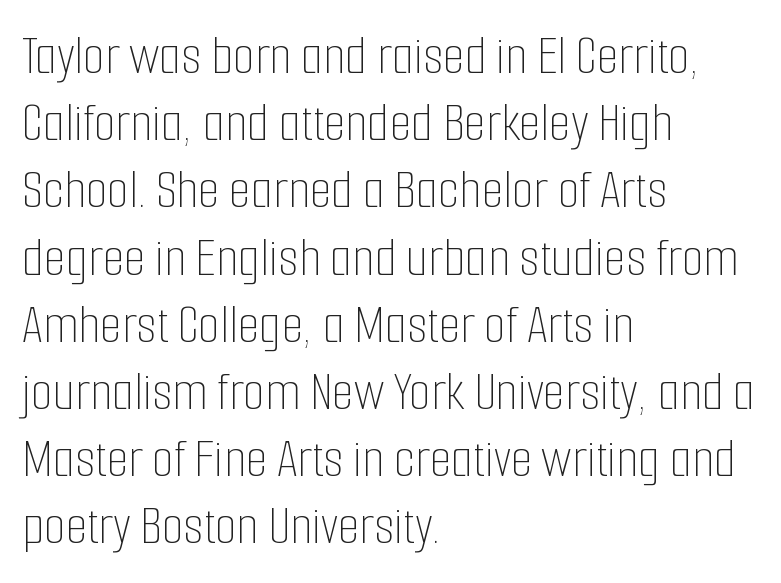
The zone under the glyphs is completely vacant. Rendered with straight, roman letterforms. The lines in this sample share a left origin and differ only in where they stop. This reads as an unemphasized weight, regular at the heaviest. Each letter keeps its own natural width here, so spacing adapts to shape. The rendering keeps characters at their native spacing.
